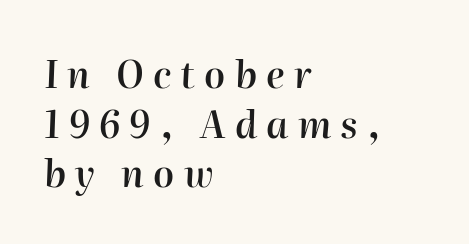
{"italic": "yes", "lean": "right", "slant_degrees": 2, "bold": "semi", "weight": "semibold", "width": "normal", "stroke_contrast": "high", "x_height": "medium", "monospaced": "no", "underline": "no", "align": "left", "line_spacing": "normal", "line_spacing_ratio": 1.34, "letter_spacing": "wide", "letter_spacing_em": 0.25, "glyph_px": 37}
